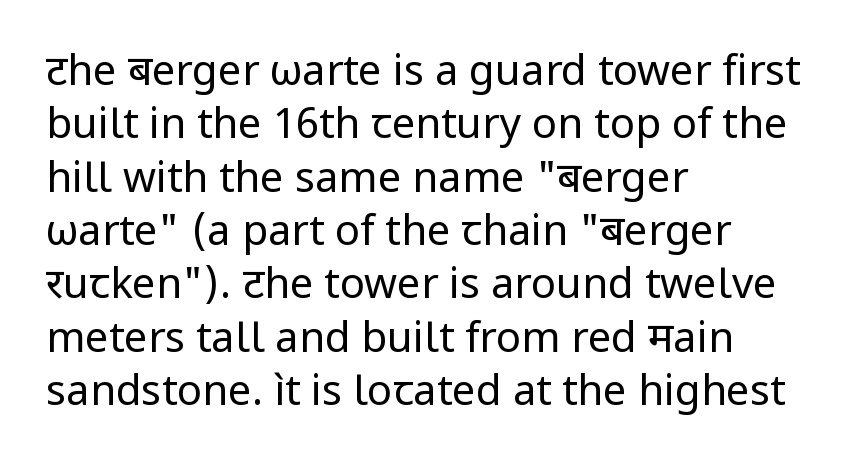
Q: Is the text bold? A: No.
Q: Is the text italic (slanted)? A: No, it is upright.
Q: Is the typeface a serif or a sans-serif typeface? A: Sans-serif.
Q: Is the text underlined? A: No.
Q: How is the paragraph aligned? A: Left-aligned.
Q: Is the spacing between letters normal or unusually wide? A: Normal.
Q: Is the spacing between lines tight, normal or loose? A: Normal.
Q: Width (condensed, normal, or wide)? A: Normal.
Q: Stroke contrast? A: Low.
Q: x-height? A: Medium.
Q: Monospaced? A: No.
